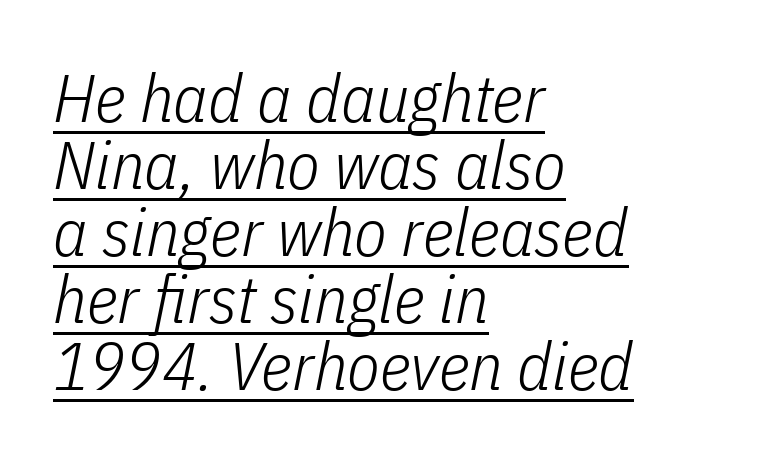
The image shows 67 px light, condensed type, italic (leaning right); set left-aligned, tight line spacing (1.0x), normal letter spacing, underlined; low stroke contrast and a medium x-height.
